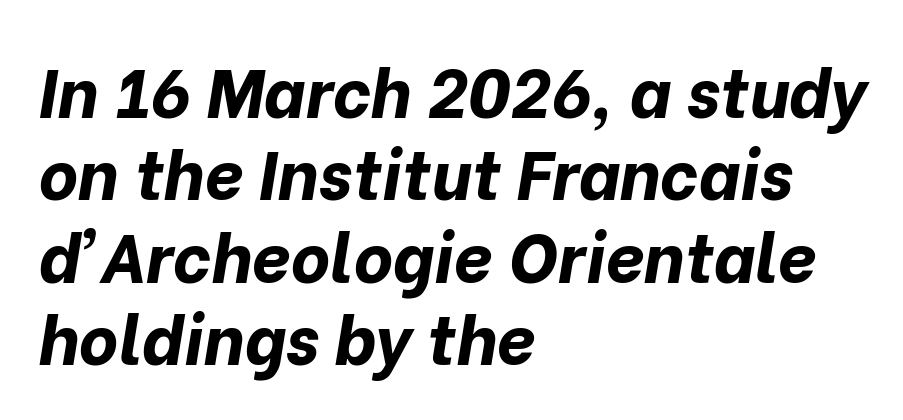
{"italic": "yes", "lean": "right", "slant_degrees": 10, "bold": "yes", "weight": "bold", "width": "normal", "stroke_contrast": "low", "x_height": "medium", "monospaced": "no", "underline": "no", "align": "left", "line_spacing_ratio": 1.21, "letter_spacing": "normal", "letter_spacing_em": 0.0, "glyph_px": 68}
